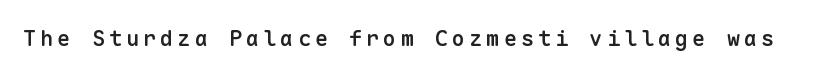
The image shows 22 px text type, upright; set not underlined.
